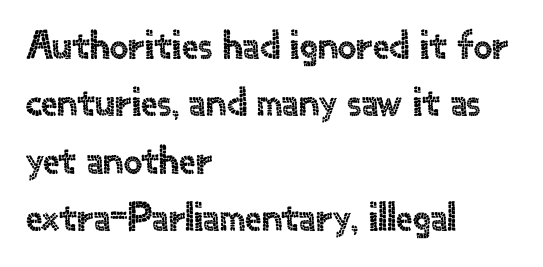
{"serif": "no", "italic": "no", "width": "normal", "x_height": "small", "monospaced": "no", "underline": "no", "align": "left", "line_spacing": "normal", "line_spacing_ratio": 1.4, "letter_spacing": "normal", "letter_spacing_em": 0.0, "glyph_px": 41}
